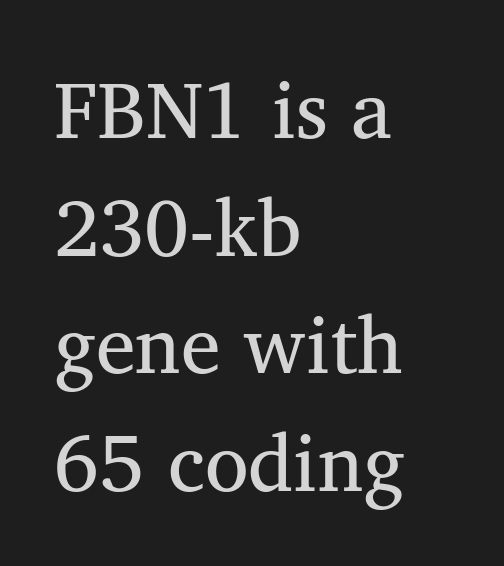
The specimen omits any rule beneath the text block's lines. Is the type heavy? It reads as light-to-regular instead. Note the varied advance widths — an 'i' is clearly narrower than an 'm'. A serif font was chosen for this passage. Successive baselines arrive at the customary interval. Is there any slant? The stems are plumb.
